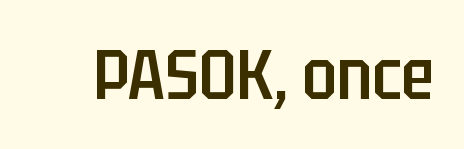
The image shows 70 px semibold, condensed sans-serif type, upright; set normal letter spacing, not underlined; low stroke contrast and a large x-height.
